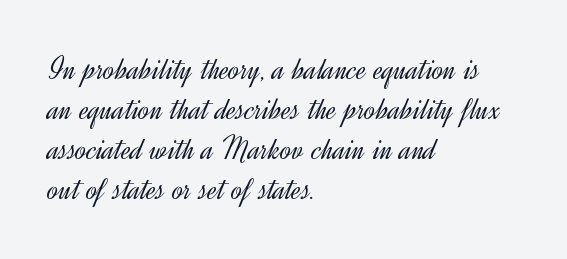
This is not heavy type; no bold has been used. Spacing verdict: proportional, widths tailored to each character. The type family on display is of the sans-serif kind. Bare-footed words on every line.
